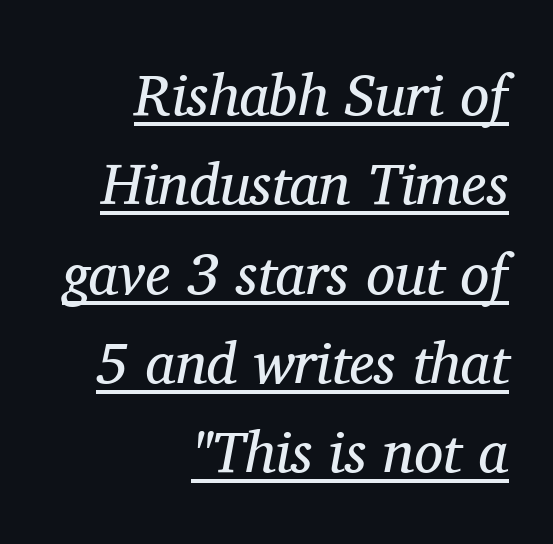
{"serif": "yes", "italic": "yes", "lean": "right", "slant_degrees": 11, "bold": "no", "weight": "regular", "width": "normal", "stroke_contrast": "medium", "x_height": "medium", "monospaced": "no", "underline": "yes", "align": "right", "line_spacing": "normal", "line_spacing_ratio": 1.54, "letter_spacing": "normal", "letter_spacing_em": 0.0, "glyph_px": 58}
